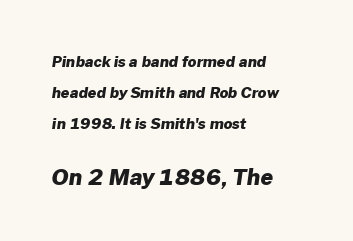
{"bold": "yes", "underline": "no", "align": "left", "line_spacing": "loose", "line_spacing_ratio": 2.07, "letter_spacing": "normal", "letter_spacing_em": 0.0, "larger_block": "second", "size_ratio": 1.47, "glyph_px": 22}
